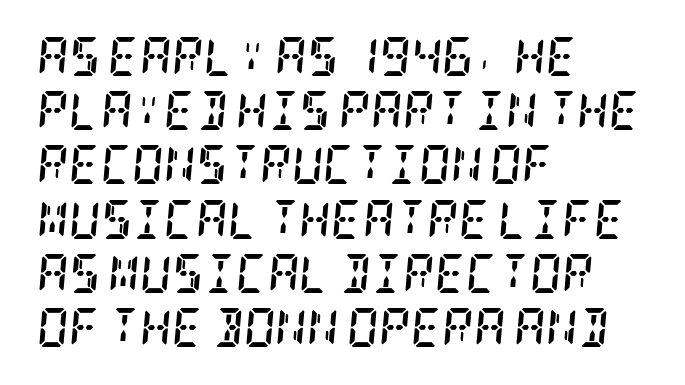
The rendering keeps characters at their native spacing. The typesetter chose a ragged-right arrangement here. Pretty heavy lettering here — definitely bold. Type without underlining. The designer went with a serif here, giving each stem small feet. One glance says typical: line gaps are just what's usual.
